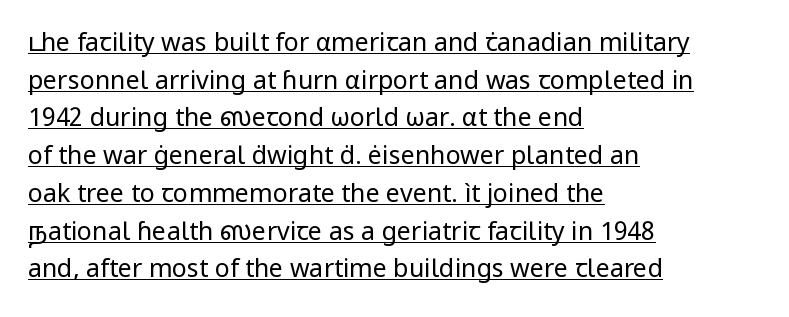
The image shows 25 px text type, upright; set left-aligned, normal line spacing (1.51x), normal letter spacing, underlined.
